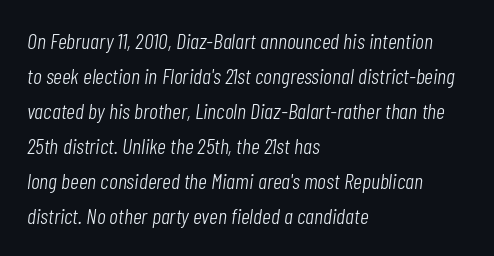
Q: Is the text bold? A: No.
Q: Is the text italic (slanted)? A: Yes, it leans right by about 7 degrees.
Q: Is the text underlined? A: No.
Q: How is the paragraph aligned? A: Left-aligned.
Q: Is the spacing between letters normal or unusually wide? A: Normal.
Q: Is the spacing between lines tight, normal or loose? A: Normal.
